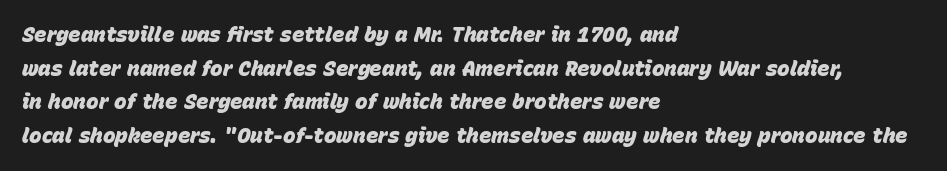
Chunky letters — that's bold for sure. Quick note: italic. Spacing between characters is what you'd get straight out of the box. The block of text has a typical density, with ordinary space between rows. Leftover space on each line is placed entirely after the last word. The area under the type is left untouched.
